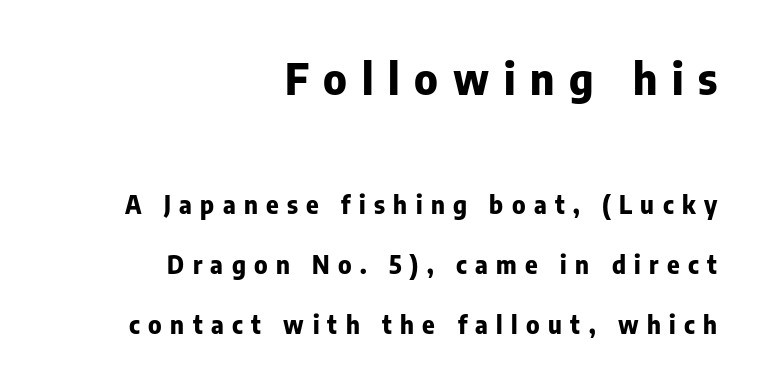
The image shows 42 px heavy sans-serif type, upright; set right-aligned, loose line spacing (2.49x), unusually wide letter spacing (+0.35 em), not underlined; the first (top) block is 1.75x larger; low stroke contrast and a medium x-height.
